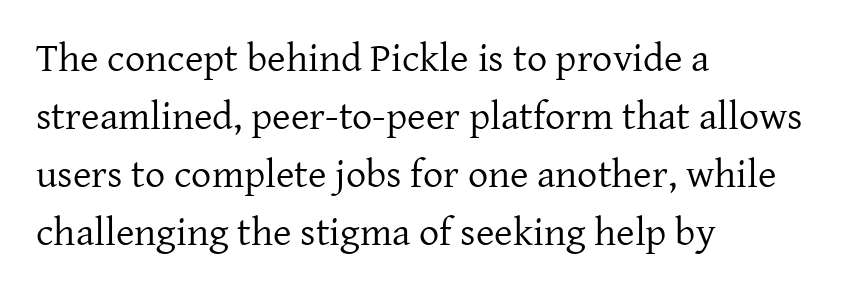
Q: Is the text bold? A: No.
Q: Is the text italic (slanted)? A: No, it is upright.
Q: Is the typeface a serif or a sans-serif typeface? A: Serif.
Q: Is the text underlined? A: No.
Q: How is the paragraph aligned? A: Left-aligned.
Q: Is the spacing between letters normal or unusually wide? A: Normal.
Q: Is the spacing between lines tight, normal or loose? A: Normal.
Q: Width (condensed, normal, or wide)? A: Normal.
Q: Stroke contrast? A: Low.
Q: x-height? A: Medium.
Q: Monospaced? A: No.
